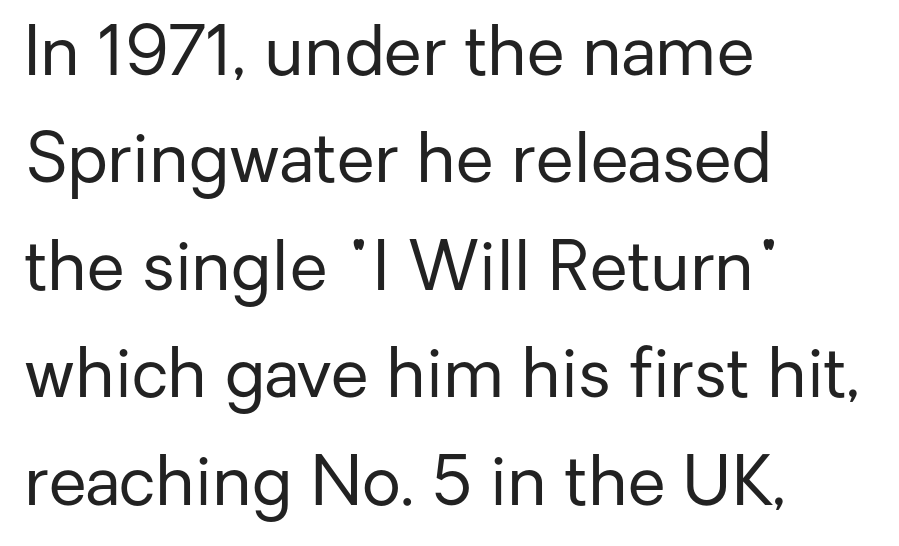
Q: Is the text bold? A: No.
Q: Is the text italic (slanted)? A: No, it is upright.
Q: Is the typeface a serif or a sans-serif typeface? A: Sans-serif.
Q: Is the text underlined? A: No.
Q: How is the paragraph aligned? A: Left-aligned.
Q: Is the spacing between letters normal or unusually wide? A: Normal.
Q: Is the spacing between lines tight, normal or loose? A: Normal.
Q: Width (condensed, normal, or wide)? A: Normal.
Q: Stroke contrast? A: Low.
Q: x-height? A: Medium.
Q: Monospaced? A: No.
